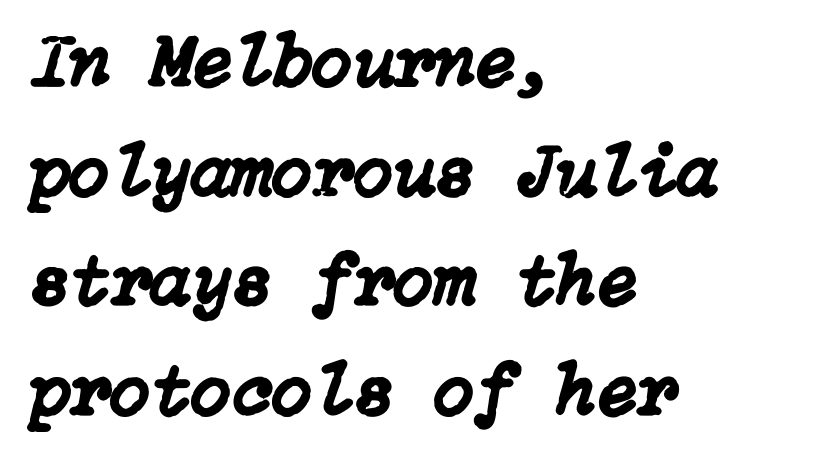
{"italic": "yes", "lean": "right", "slant_degrees": 15, "width": "normal", "stroke_contrast": "low", "x_height": "medium", "underline": "no", "align": "left", "line_spacing": "normal", "line_spacing_ratio": 1.48, "letter_spacing": "normal", "letter_spacing_em": 0.0, "glyph_px": 74}
